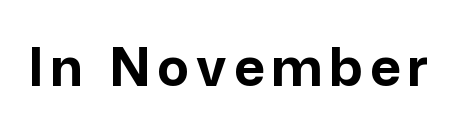
The image shows 53 px bold sans-serif type, upright; set not underlined; low stroke contrast and a medium x-height.
